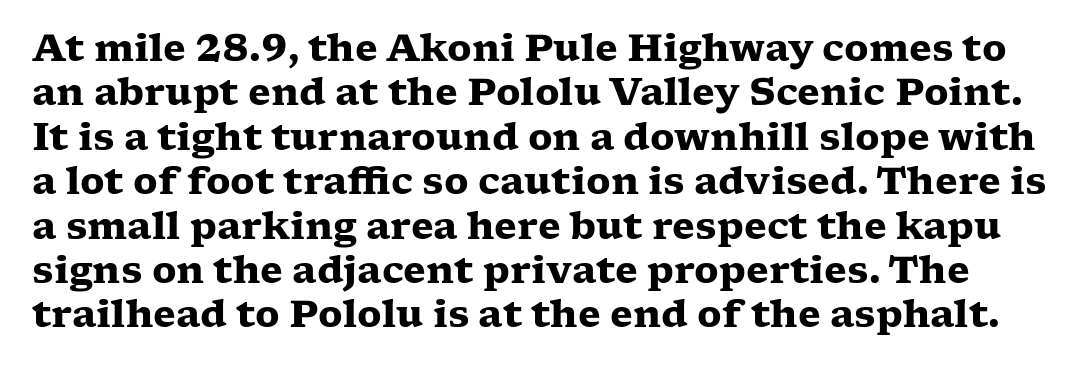
The letters advance in unequal steps, a hallmark of proportional type. This is the regular roman posture of the typeface. Bare-footed words on every line. Look at the stroke-to-counter ratio: heavy, a bold. Compared with typical body copy, the letter spacing here is the same.
